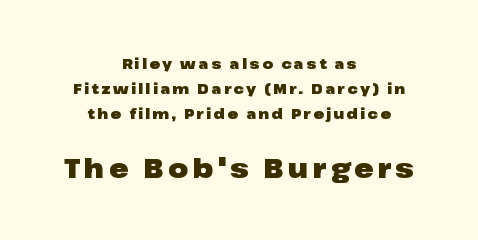
The image shows 26 px bold type, upright; set centered, line spacing 1.78x, not underlined; the second (bottom) block is 1.86x larger.
